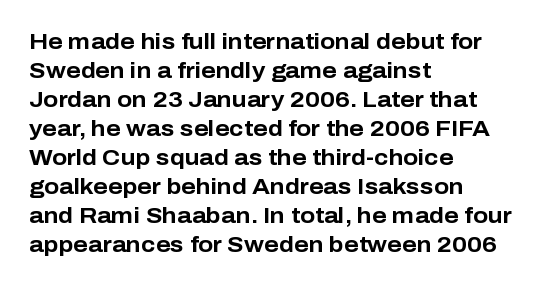
{"italic": "no", "bold": "yes", "underline": "no", "align": "left", "line_spacing": "normal", "line_spacing_ratio": 1.32, "letter_spacing": "normal", "letter_spacing_em": 0.0, "glyph_px": 22}
